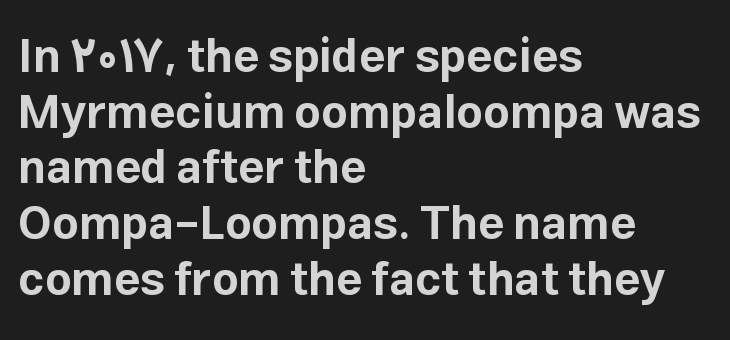
{"serif": "no", "italic": "no", "bold": "yes", "weight": "bold", "width": "normal", "stroke_contrast": "low", "x_height": "medium", "monospaced": "no", "underline": "no", "align": "left", "line_spacing_ratio": 1.21, "letter_spacing": "normal", "letter_spacing_em": 0.0, "glyph_px": 46}
